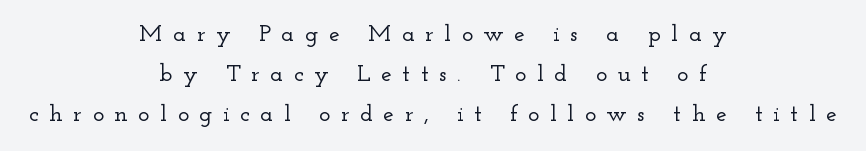
{"italic": "no", "underline": "no", "align": "center", "line_spacing": "normal", "line_spacing_ratio": 1.67, "letter_spacing": "wide", "letter_spacing_em": 0.44, "glyph_px": 24}
